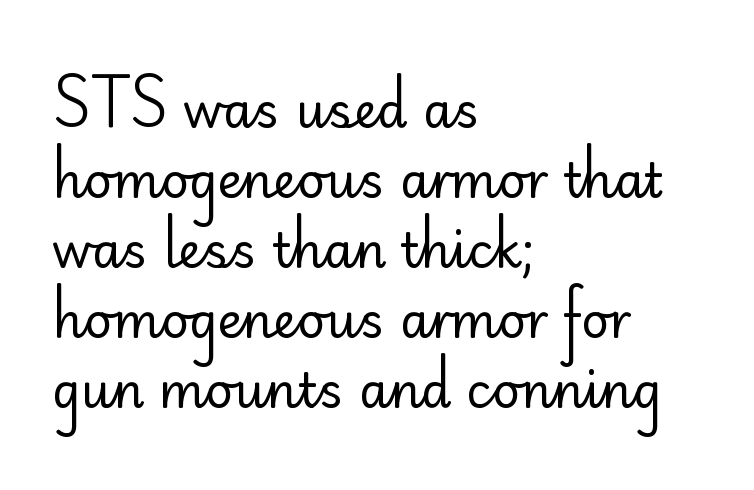
Q: Is the text bold? A: No.
Q: Is the text italic (slanted)? A: No, it is upright.
Q: Is the typeface a serif or a sans-serif typeface? A: Sans-serif.
Q: Is the text underlined? A: No.
Q: How is the paragraph aligned? A: Left-aligned.
Q: Is the spacing between letters normal or unusually wide? A: Normal.
Q: Is the spacing between lines tight, normal or loose? A: Normal.
Q: Width (condensed, normal, or wide)? A: Normal.
Q: Stroke contrast? A: Low.
Q: x-height? A: Small.
Q: Monospaced? A: No.
